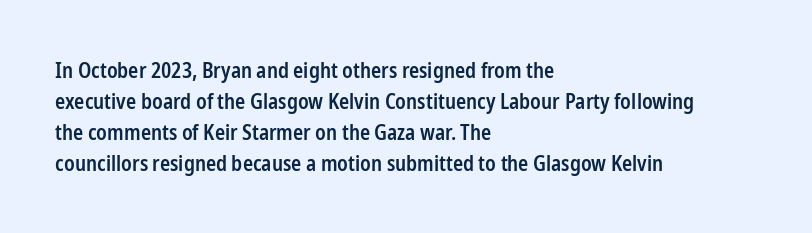
The lines are quadded left. No word sits above an underline. A typesetter would mark this as roman, not italic. Observe the ordinary spacing: letters are neighbours, not strangers.
